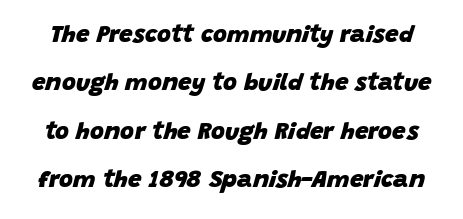
The image shows 24 px bold type, italic (leaning right); set loose line spacing (2.02x), normal letter spacing, not underlined.
